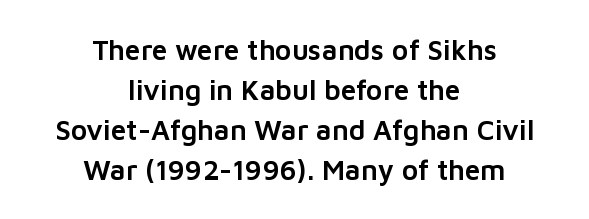
The area under the type is left untouched. Successive baselines arrive at the customary interval. Centered paragraph, ragged on both sides. In terms of letterspacing, this is plain default setting.
